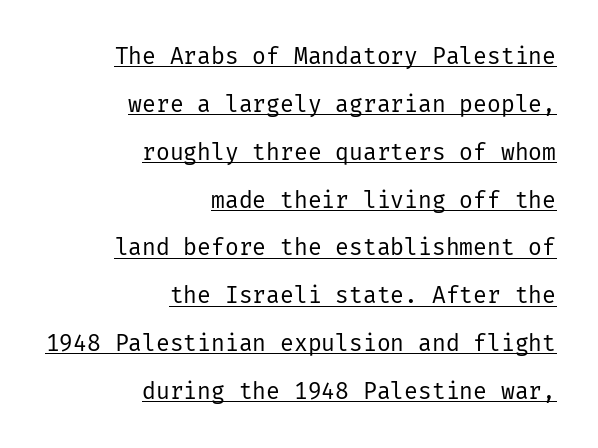
Q: Is the text bold? A: No.
Q: Is the text italic (slanted)? A: No, it is upright.
Q: Is the text underlined? A: Yes.
Q: How is the paragraph aligned? A: Right-aligned.
Q: Is the spacing between letters normal or unusually wide? A: Normal.
Q: Is the spacing between lines tight, normal or loose? A: Loose.
